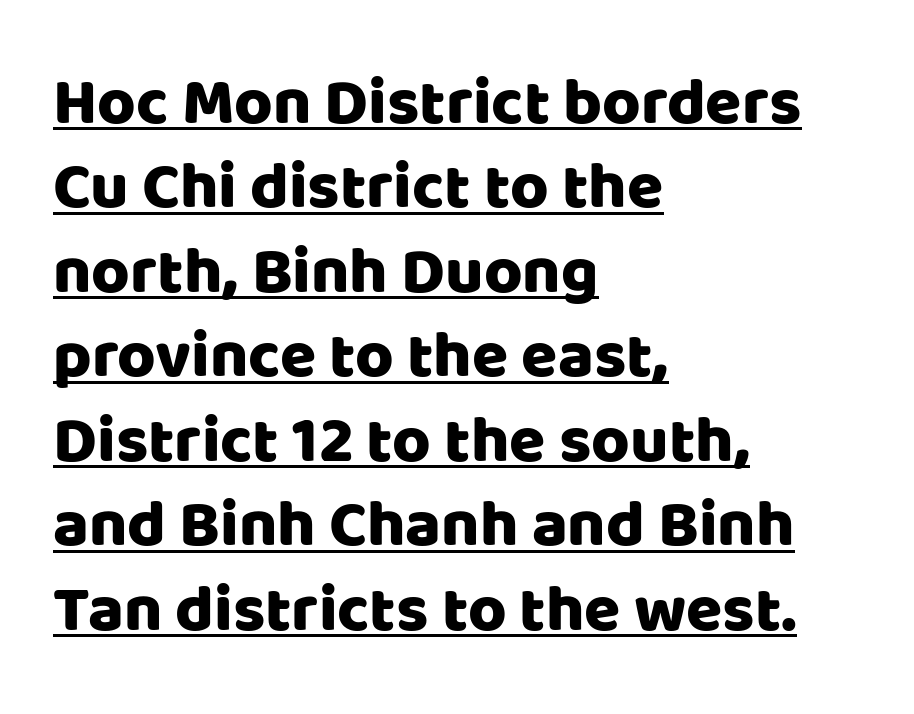
{"serif": "no", "italic": "no", "width": "normal", "stroke_contrast": "low", "x_height": "large", "monospaced": "no", "underline": "yes", "align": "left", "line_spacing": "normal", "line_spacing_ratio": 1.28, "letter_spacing": "normal", "letter_spacing_em": 0.0, "glyph_px": 66}
